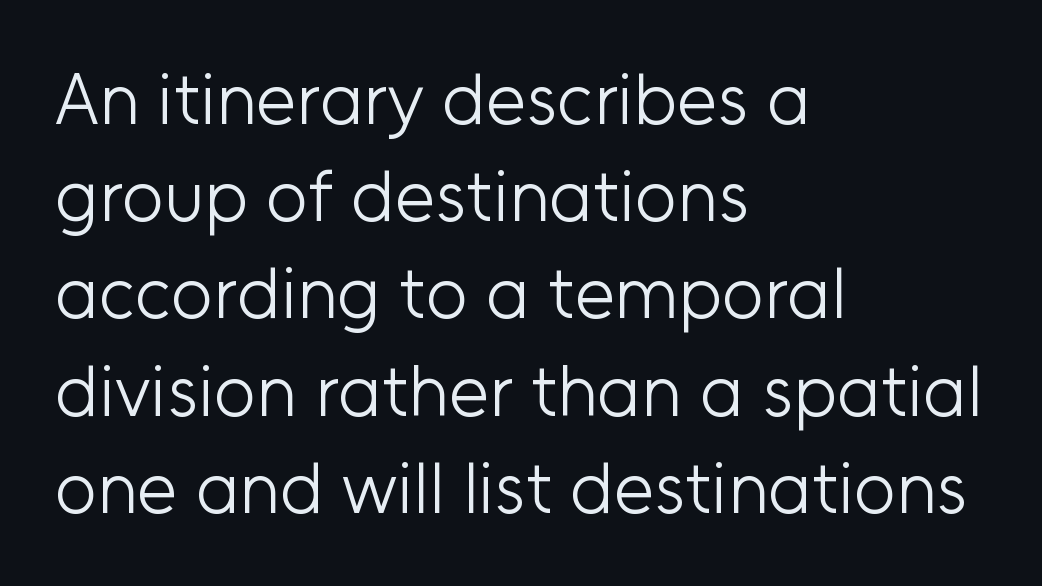
The image shows 72 px light sans-serif type, upright; set left-aligned, normal line spacing (1.35x), normal letter spacing, not underlined; low stroke contrast and a medium x-height.
